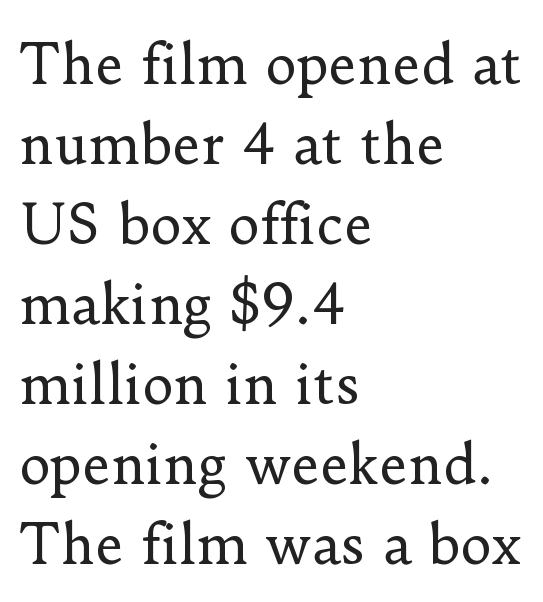
The image shows 54 px regular-weight serif type, upright; set left-aligned, normal line spacing (1.48x), normal letter spacing, not underlined; low stroke contrast and a small x-height.
